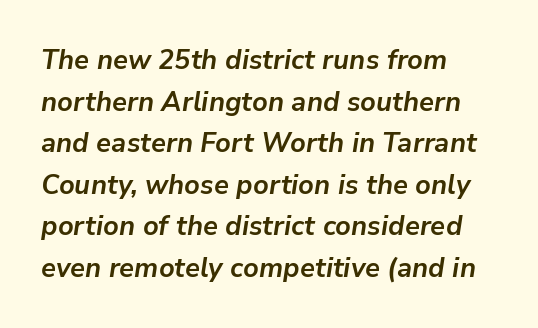
Q: Is the text bold? A: Yes.
Q: Is the text italic (slanted)? A: Yes, it leans right by about 9 degrees.
Q: Is the text underlined? A: No.
Q: How is the paragraph aligned? A: Left-aligned.
Q: Is the spacing between letters normal or unusually wide? A: Normal.
Q: Is the spacing between lines tight, normal or loose? A: Normal.
